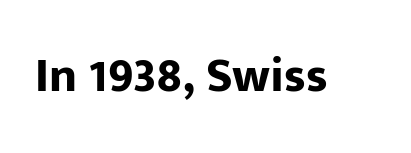
{"serif": "no", "italic": "no", "bold": "yes", "weight": "bold", "width": "normal", "stroke_contrast": "low", "x_height": "medium", "monospaced": "no", "underline": "no", "letter_spacing": "normal", "letter_spacing_em": 0.0, "glyph_px": 49}
